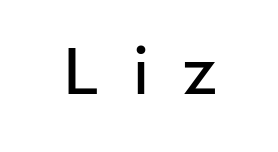
Q: Is the text bold? A: No.
Q: Is the text italic (slanted)? A: No, it is upright.
Q: Is the typeface a serif or a sans-serif typeface? A: Sans-serif.
Q: Is the text underlined? A: No.
Q: Is the spacing between letters normal or unusually wide? A: Unusually wide.
Q: Width (condensed, normal, or wide)? A: Normal.
Q: Stroke contrast? A: Low.
Q: x-height? A: Medium.
Q: Monospaced? A: No.
